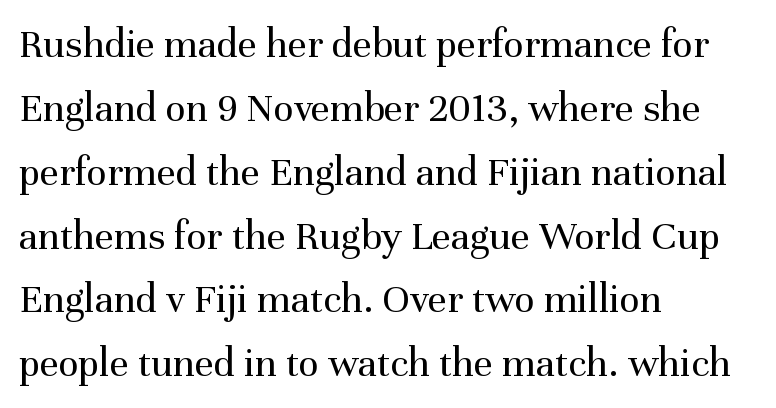
{"serif": "yes", "italic": "no", "bold": "no", "weight": "regular", "width": "normal", "stroke_contrast": "medium", "x_height": "medium", "monospaced": "no", "underline": "no", "align": "left", "line_spacing": "normal", "line_spacing_ratio": 1.52, "letter_spacing": "normal", "letter_spacing_em": 0.0, "glyph_px": 42}
